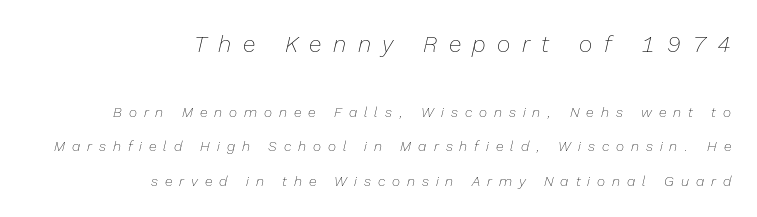
{"italic": "yes", "lean": "right", "slant_degrees": 13, "bold": "no", "underline": "no", "align": "right", "line_spacing": "loose", "line_spacing_ratio": 2.46, "letter_spacing": "wide", "letter_spacing_em": 0.5, "larger_block": "first", "size_ratio": 1.64, "glyph_px": 23}
